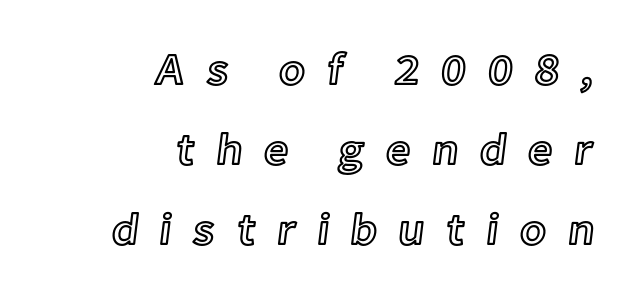
Q: Is the text italic (slanted)? A: Yes.
Q: Is the text underlined? A: No.
Q: How is the paragraph aligned? A: Right-aligned.
Q: Is the spacing between letters normal or unusually wide? A: Unusually wide.
Q: Width (condensed, normal, or wide)? A: Normal.
Q: x-height? A: Medium.
Q: Monospaced? A: No.
